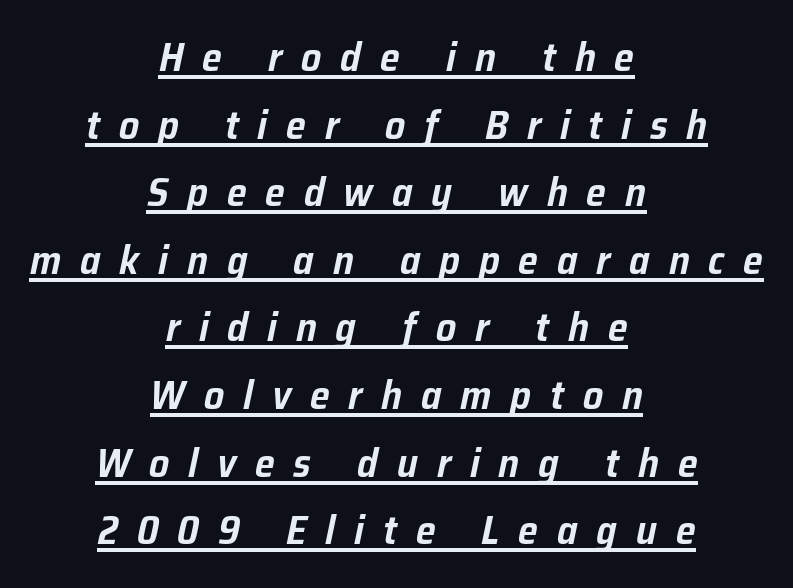
{"italic": "yes", "lean": "right", "slant_degrees": 12, "width": "normal", "stroke_contrast": "low", "x_height": "medium", "monospaced": "no", "underline": "yes", "align": "center", "line_spacing": "normal", "line_spacing_ratio": 1.69, "letter_spacing": "wide", "letter_spacing_em": 0.47, "glyph_px": 40}
